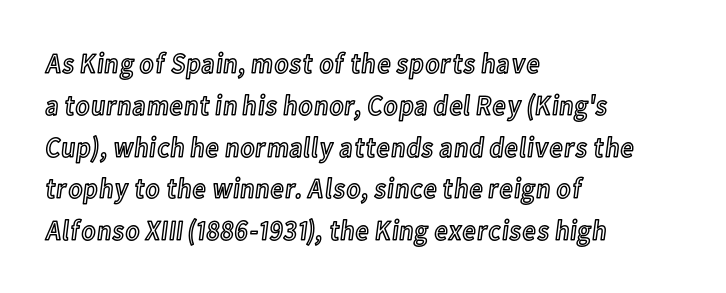
Spacing verdict: proportional, widths tailored to each character. Has an underline been added? It has not. Rows of type keep a routine distance in the vertical direction. What stands out about the letter spacing? Nothing — it is the standard amount.
